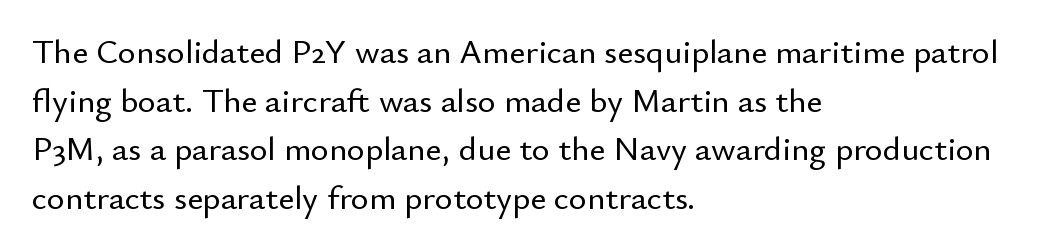
The image shows 34 px sans-serif type, upright; set left-aligned, normal line spacing (1.43x), normal letter spacing, not underlined; low stroke contrast and a small x-height.
